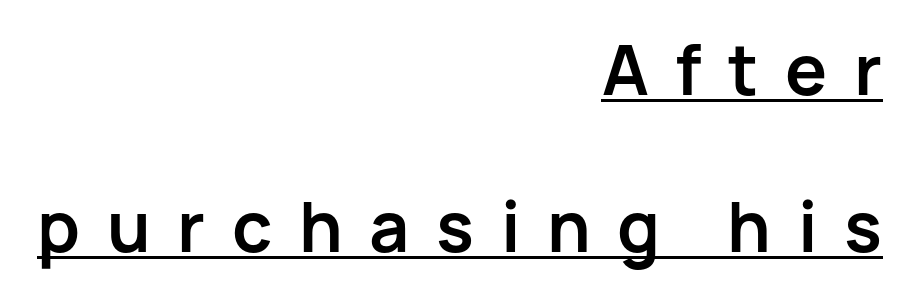
{"serif": "no", "italic": "no", "bold": "yes", "weight": "semibold", "width": "normal", "stroke_contrast": "low", "x_height": "medium", "monospaced": "no", "underline": "yes", "align": "right", "line_spacing": "loose", "line_spacing_ratio": 2.25, "letter_spacing": "wide", "letter_spacing_em": 0.38, "glyph_px": 70}
